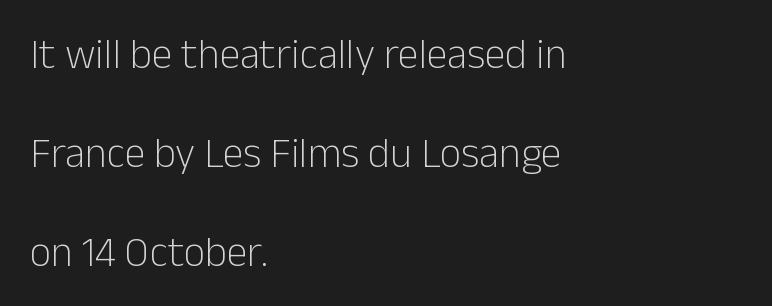
{"serif": "no", "italic": "no", "bold": "no", "weight": "light", "width": "normal", "stroke_contrast": "low", "x_height": "medium", "monospaced": "no", "underline": "no", "align": "left", "line_spacing": "loose", "line_spacing_ratio": 2.36, "letter_spacing": "normal", "letter_spacing_em": 0.0, "glyph_px": 42}
